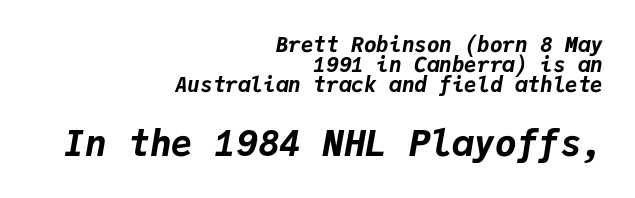
The image shows 36 px bold type, italic (leaning right), monospaced; set right-aligned, tight line spacing (0.96x), normal letter spacing, not underlined; the second (bottom) block is 1.71x larger; low stroke contrast and a medium x-height.
